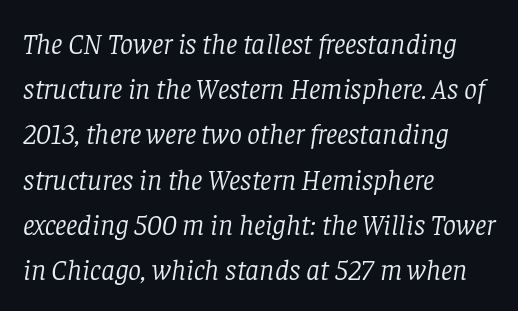
{"serif": "yes", "italic": "yes", "lean": "right", "slant_degrees": 8, "bold": "no", "weight": "light", "width": "normal", "stroke_contrast": "low", "x_height": "large", "monospaced": "no", "underline": "no", "align": "left", "line_spacing": "normal", "line_spacing_ratio": 1.56, "letter_spacing": "normal", "letter_spacing_em": 0.0, "glyph_px": 29}
